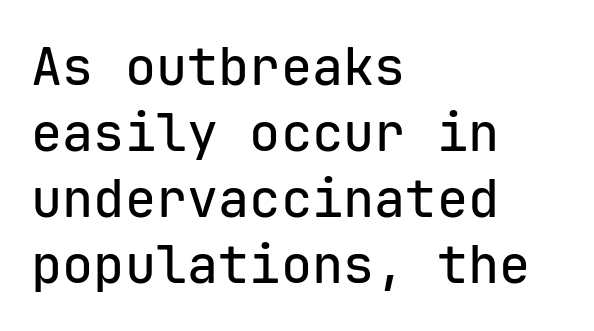
Q: Is the text italic (slanted)? A: No, it is upright.
Q: Is the typeface a serif or a sans-serif typeface? A: Sans-serif.
Q: Is the text underlined? A: No.
Q: How is the paragraph aligned? A: Left-aligned.
Q: Is the spacing between letters normal or unusually wide? A: Normal.
Q: Is the spacing between lines tight, normal or loose? A: Normal.
Q: Width (condensed, normal, or wide)? A: Normal.
Q: Stroke contrast? A: Low.
Q: x-height? A: Medium.
Q: Monospaced? A: Yes.
